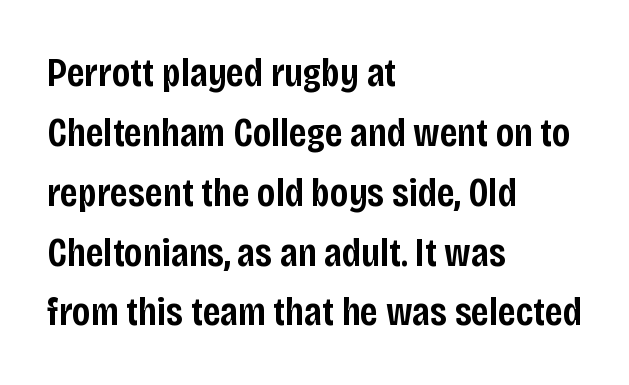
{"serif": "no", "italic": "no", "bold": "semi", "weight": "semibold", "width": "condensed", "stroke_contrast": "low", "x_height": "large", "monospaced": "no", "underline": "no", "align": "left", "line_spacing": "normal", "line_spacing_ratio": 1.46, "letter_spacing": "normal", "letter_spacing_em": 0.0, "glyph_px": 41}
